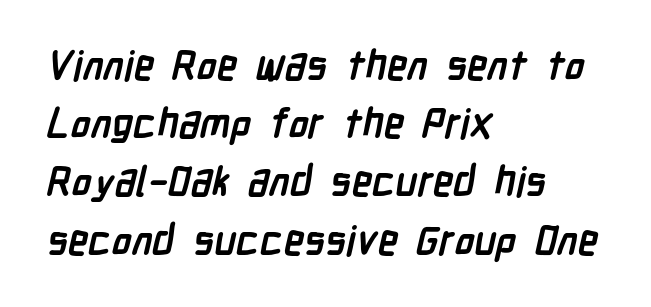
The image shows 41 px semibold, condensed sans-serif type; set left-aligned, normal line spacing (1.42x), normal letter spacing, not underlined; low stroke contrast and a medium x-height.
